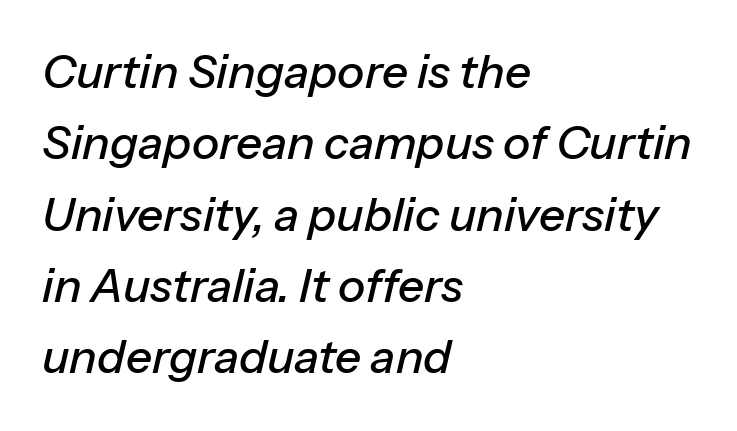
Q: Is the text italic (slanted)? A: Yes, it leans right by about 13 degrees.
Q: Is the text underlined? A: No.
Q: How is the paragraph aligned? A: Left-aligned.
Q: Is the spacing between letters normal or unusually wide? A: Normal.
Q: Is the spacing between lines tight, normal or loose? A: Normal.
Q: Width (condensed, normal, or wide)? A: Normal.
Q: Stroke contrast? A: Low.
Q: x-height? A: Medium.
Q: Monospaced? A: No.
